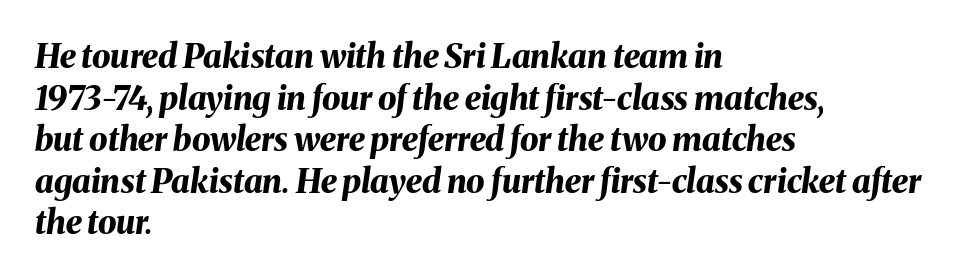
Q: Is the text bold? A: Yes.
Q: Is the text italic (slanted)? A: Yes, it leans right by about 8 degrees.
Q: Is the text underlined? A: No.
Q: How is the paragraph aligned? A: Left-aligned.
Q: Is the spacing between letters normal or unusually wide? A: Normal.
Q: Is the spacing between lines tight, normal or loose? A: Normal.
Q: Width (condensed, normal, or wide)? A: Normal.
Q: Stroke contrast? A: Medium.
Q: x-height? A: Medium.
Q: Monospaced? A: No.
